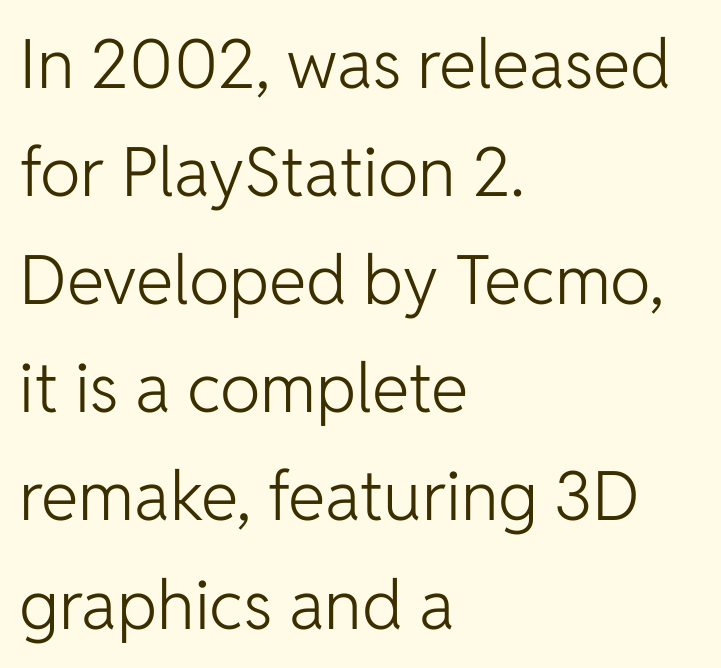
{"serif": "no", "italic": "no", "bold": "no", "weight": "light", "width": "normal", "stroke_contrast": "low", "x_height": "medium", "monospaced": "no", "underline": "no", "align": "left", "line_spacing": "normal", "line_spacing_ratio": 1.59, "letter_spacing": "normal", "letter_spacing_em": 0.0, "glyph_px": 68}
